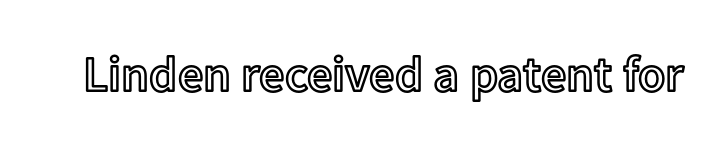
Glance below the letters and you will spot only blank space. The specimen reads as upright at a glance. How are the letters spaced? Ordinarily, with no added tracking. Each letter keeps its own natural width here, so spacing adapts to shape.
